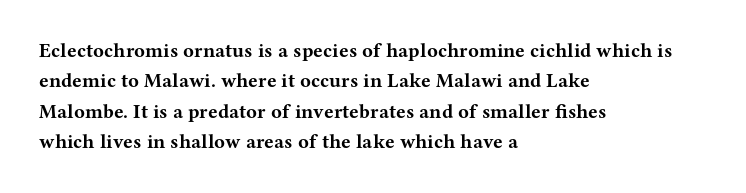
Heavy, bold letterforms. The rendering anchors every line to the left-hand side. The line-height multiplier appears to be the usual default. Style check: upright. There is no visible air inserted between adjacent glyphs. Descenders hang freely into open space.
